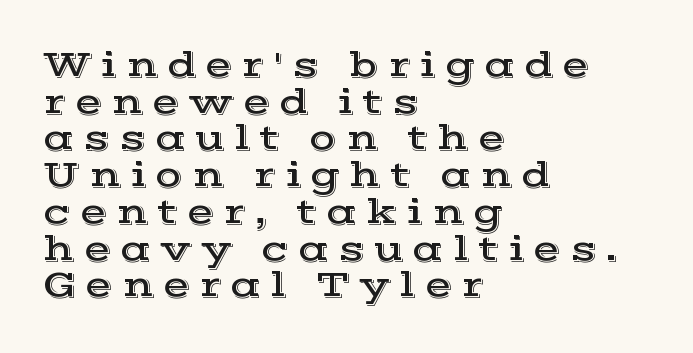
In terms of letterspacing, this is a distinctly airy, spread setting. The passage is arranged the way most books set body copy — flush left. The leading is snug, giving the passage a crowded texture. Regarding serifs, this sample has them.
